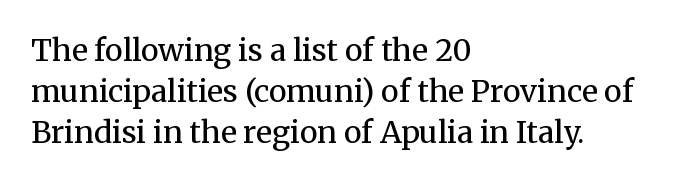
Yep, those are serifs on the letters. Here the designer chose a conventional face with non-uniform glyph widths. The text block is weighted toward the left margin, trailing off unevenly rightward. It's the straight-up-and-down kind of type. The gap between lines stays unmarked. Unbolded letterforms with no extra heft.
